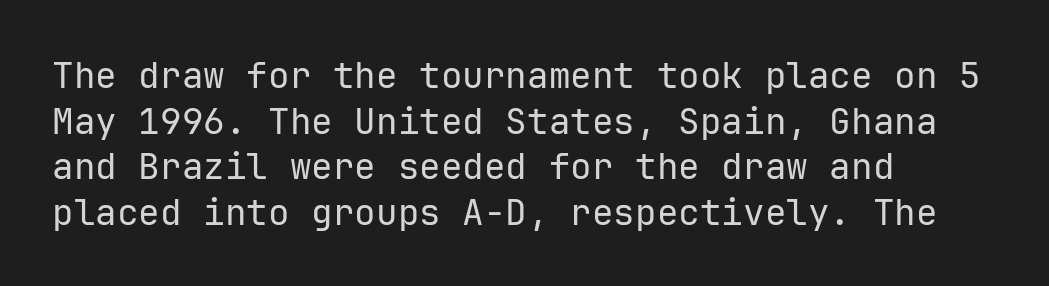
The image shows 36 px regular-weight sans-serif type, upright, monospaced; set left-aligned, normal line spacing (1.27x), normal letter spacing, not underlined; low stroke contrast and a medium x-height.
